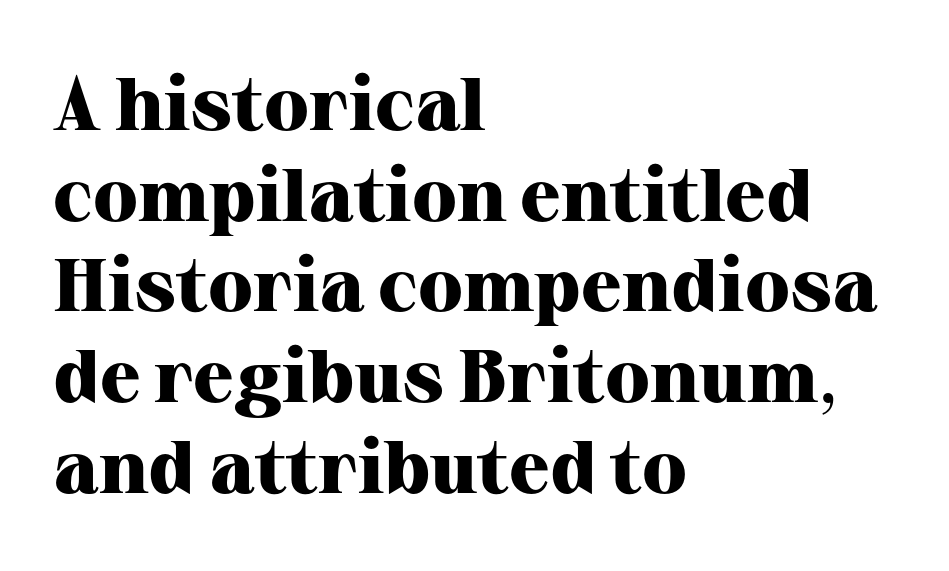
{"serif": "yes", "italic": "no", "bold": "yes", "weight": "heavy", "width": "normal", "stroke_contrast": "high", "x_height": "medium", "monospaced": "no", "underline": "no", "align": "left", "line_spacing_ratio": 1.21, "letter_spacing": "normal", "letter_spacing_em": 0.0, "glyph_px": 75}
